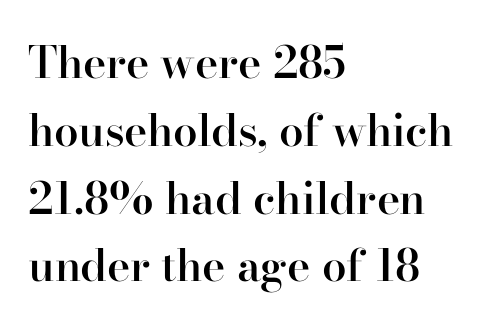
The image shows 44 px semibold serif type, upright; set left-aligned, normal line spacing (1.54x), normal letter spacing, not underlined; high stroke contrast and a small x-height.
